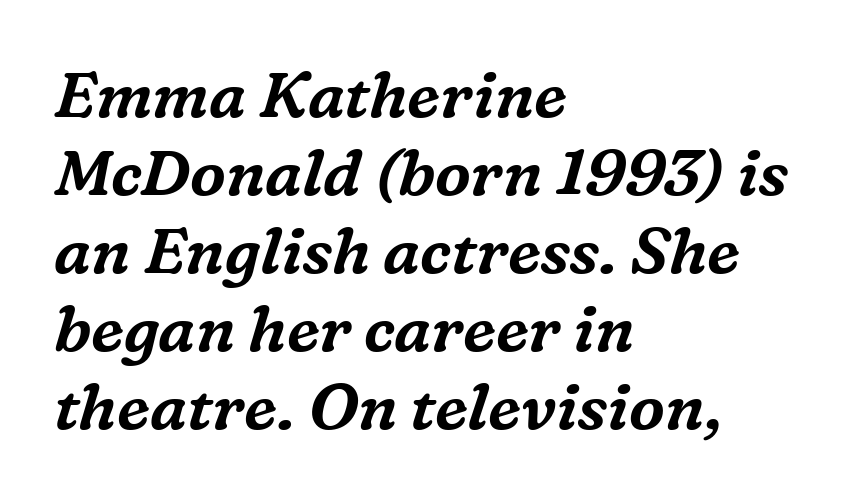
{"serif": "yes", "italic": "yes", "lean": "right", "slant_degrees": 16, "width": "normal", "stroke_contrast": "medium", "x_height": "medium", "monospaced": "no", "underline": "no", "align": "left", "line_spacing_ratio": 1.22, "letter_spacing": "normal", "letter_spacing_em": 0.0, "glyph_px": 64}
